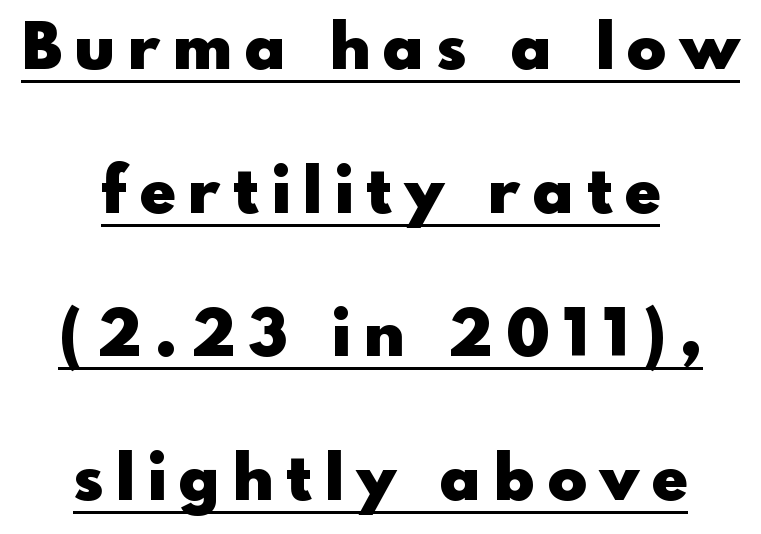
{"serif": "no", "italic": "no", "bold": "yes", "weight": "heavy", "width": "normal", "x_height": "small", "monospaced": "no", "underline": "yes", "align": "center", "line_spacing": "loose", "line_spacing_ratio": 2.21, "letter_spacing": "wide", "letter_spacing_em": 0.21, "glyph_px": 65}
